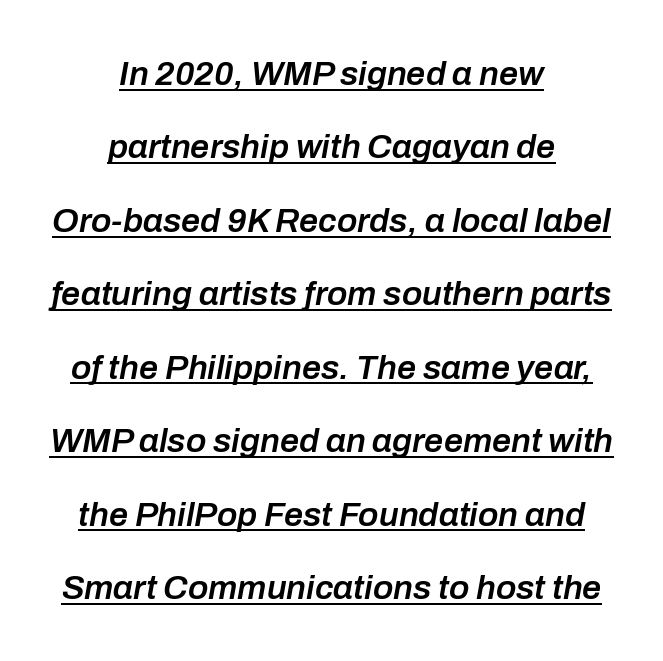
The image shows 34 px semibold type, italic (leaning right); set centered, loose line spacing (2.16x), normal letter spacing, underlined; low stroke contrast and a medium x-height.
